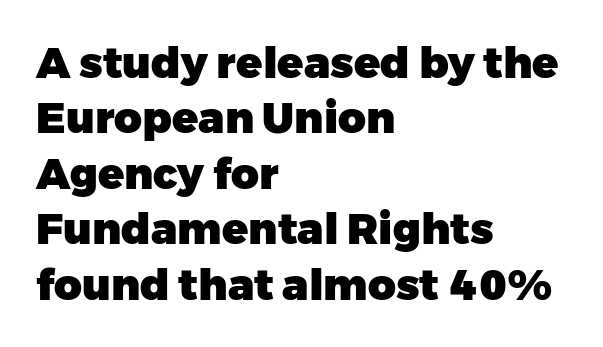
The image shows 43 px heavy sans-serif type, upright; set left-aligned, normal line spacing (1.29x), normal letter spacing, not underlined; low stroke contrast and a medium x-height.
